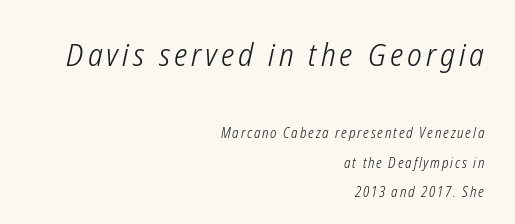
The image shows 32 px light, condensed type, italic (leaning right); set right-aligned, loose line spacing (2.09x), not underlined; the first (top) block is 2.29x larger; low stroke contrast and a medium x-height.
